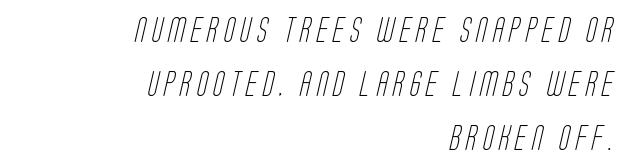
The image shows 25 px text type; set right-aligned, loose line spacing (2.17x), unusually wide letter spacing (+0.23 em), not underlined.
